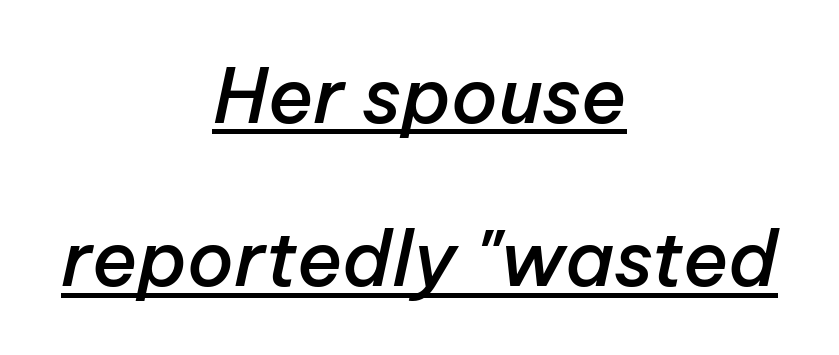
Q: Is the text bold? A: Semi-bold.
Q: Is the text italic (slanted)? A: Yes, it leans right by about 12 degrees.
Q: Is the text underlined? A: Yes.
Q: How is the paragraph aligned? A: Centered.
Q: Is the spacing between letters normal or unusually wide? A: Normal.
Q: Is the spacing between lines tight, normal or loose? A: Loose.
Q: Width (condensed, normal, or wide)? A: Normal.
Q: Stroke contrast? A: Low.
Q: x-height? A: Medium.
Q: Monospaced? A: No.
